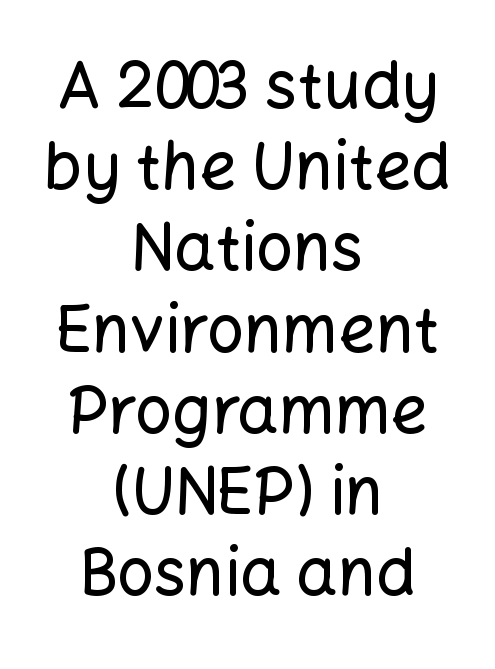
{"serif": "no", "italic": "no", "width": "normal", "stroke_contrast": "low", "x_height": "medium", "monospaced": "no", "underline": "no", "align": "center", "line_spacing": "normal", "line_spacing_ratio": 1.25, "letter_spacing": "normal", "letter_spacing_em": 0.0, "glyph_px": 65}
